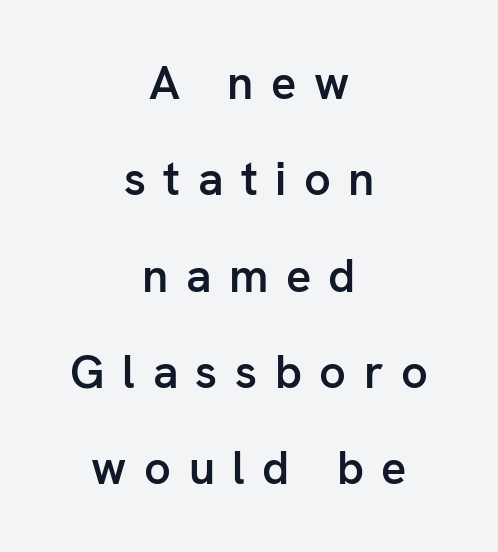
{"serif": "no", "italic": "no", "bold": "semi", "weight": "semibold", "width": "normal", "stroke_contrast": "low", "x_height": "medium", "monospaced": "no", "underline": "no", "align": "center", "line_spacing": "loose", "line_spacing_ratio": 2.05, "letter_spacing": "wide", "letter_spacing_em": 0.37, "glyph_px": 47}
